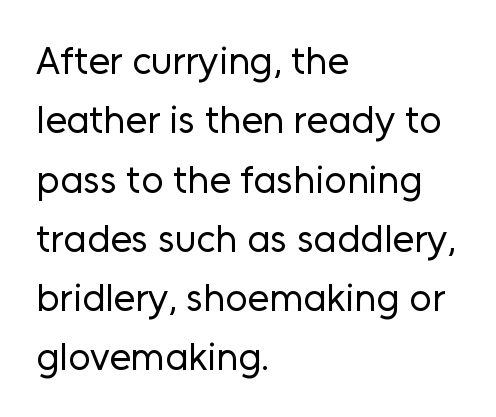
Letters have the restrained weight of plain body copy at most. Grotesque or geometric, the face here clearly has no serifs. Think of a printed novel: that variable character pitch is what you see here. This is roman type, the default non-slanted kind.
